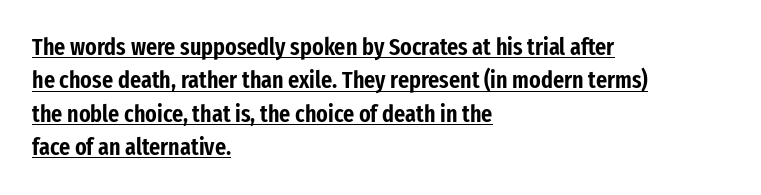
{"italic": "no", "underline": "yes", "align": "left", "line_spacing": "normal", "line_spacing_ratio": 1.39, "letter_spacing": "normal", "letter_spacing_em": 0.0, "glyph_px": 24}
